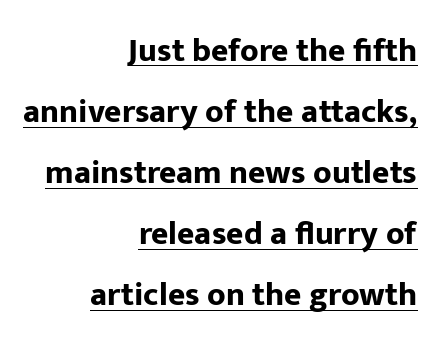
{"serif": "no", "italic": "no", "bold": "yes", "weight": "bold", "width": "normal", "stroke_contrast": "low", "x_height": "medium", "monospaced": "no", "underline": "yes", "align": "right", "line_spacing_ratio": 1.85, "letter_spacing": "normal", "letter_spacing_em": 0.0, "glyph_px": 33}
